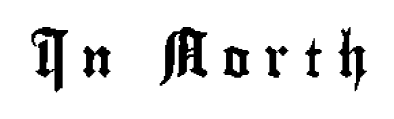
The image shows 38 px condensed sans-serif type, upright; set unusually wide letter spacing (+0.37 em), not underlined; low stroke contrast and a small x-height.
